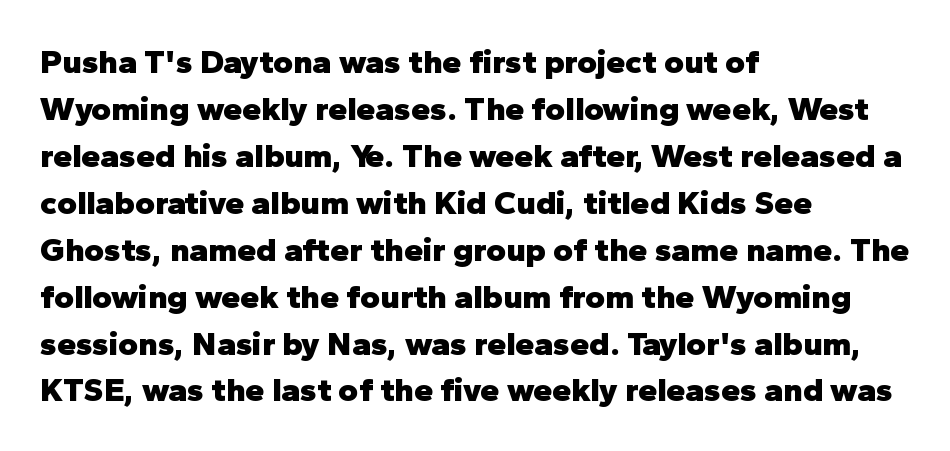
The image shows 34 px heavy sans-serif type, upright; set left-aligned, normal line spacing (1.38x), normal letter spacing, not underlined; low stroke contrast and a medium x-height.
